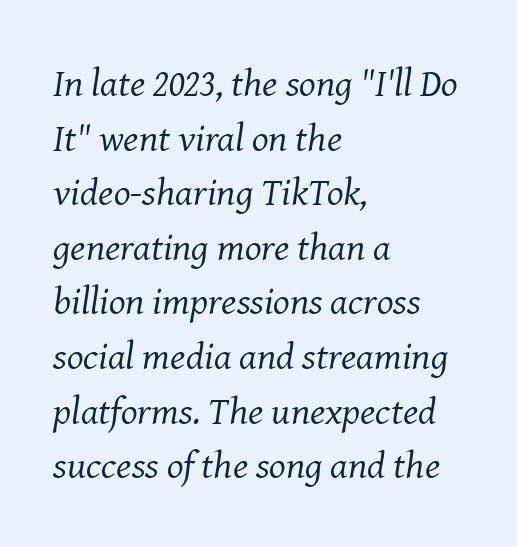
{"serif": "yes", "italic": "yes", "lean": "right", "slant_degrees": 8, "bold": "no", "weight": "regular", "width": "normal", "stroke_contrast": "medium", "x_height": "medium", "monospaced": "no", "underline": "no", "align": "left", "line_spacing": "normal", "line_spacing_ratio": 1.4, "letter_spacing": "normal", "letter_spacing_em": 0.0, "glyph_px": 39}
